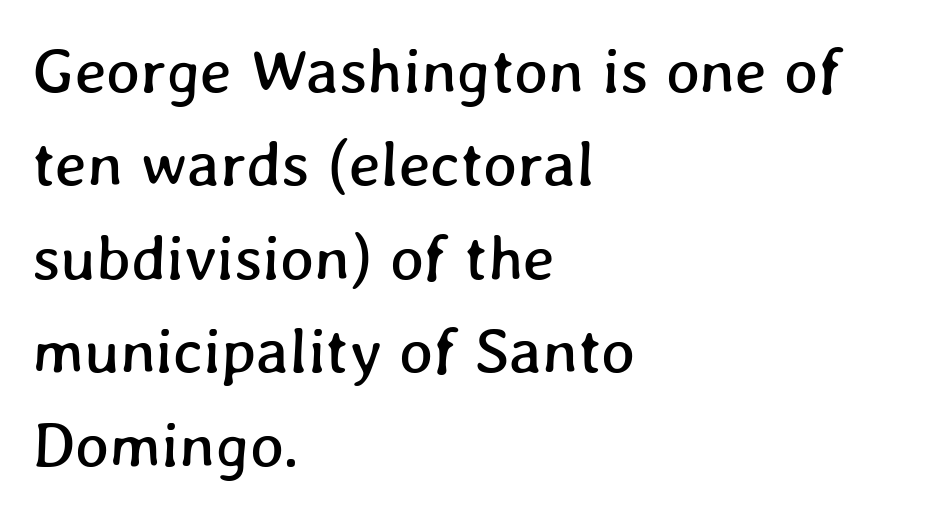
The image shows 64 px text type; set left-aligned, normal line spacing (1.46x), normal letter spacing, not underlined; low stroke contrast and a medium x-height.
